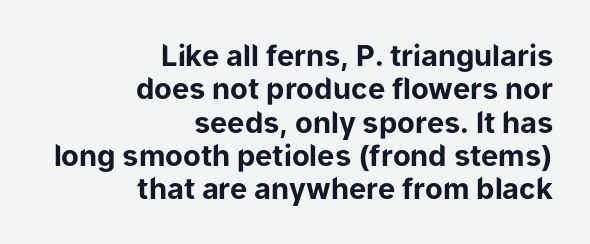
{"serif": "no", "italic": "no", "bold": "yes", "weight": "bold", "width": "normal", "stroke_contrast": "low", "x_height": "medium", "monospaced": "no", "underline": "no", "align": "right", "line_spacing": "tight", "line_spacing_ratio": 1.15, "letter_spacing": "normal", "letter_spacing_em": 0.0, "glyph_px": 29}
